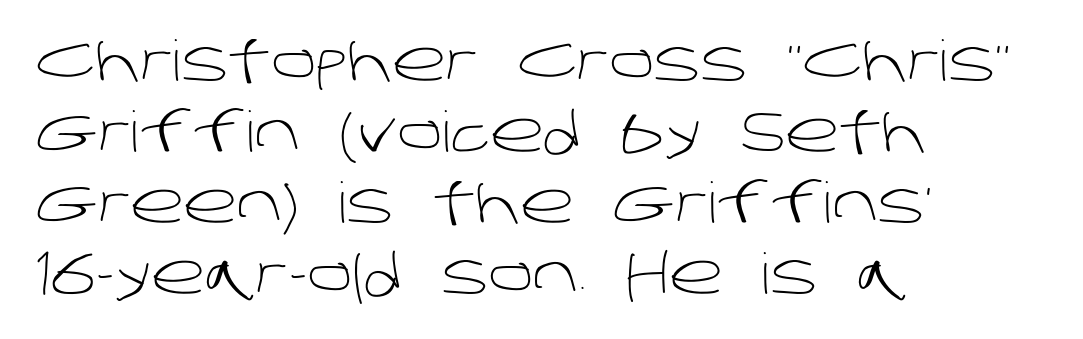
Type without underlining. The ragged edge is on the right, which tells us the setting is flush left. How are the letters spaced? Ordinarily, with no added tracking. Regarding leading, the lines here are spaced in the standard way. Font category for this specimen: sans-serif.
